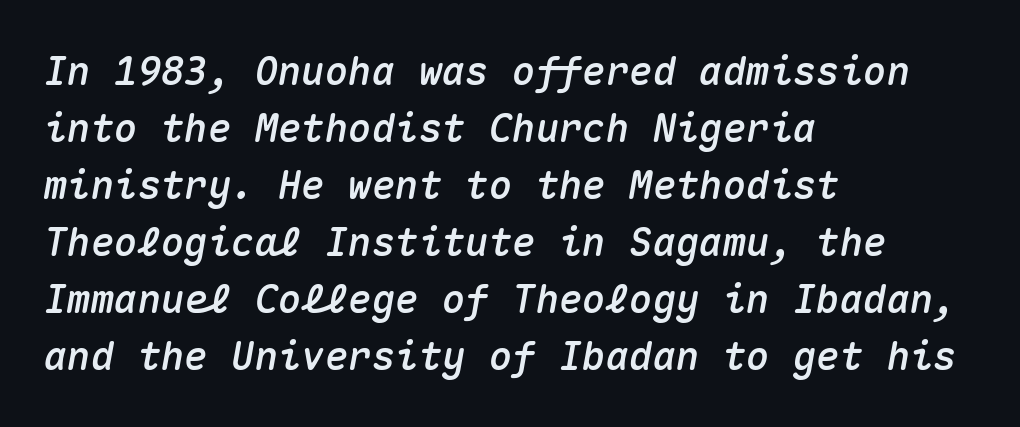
The image shows 39 px text type, italic (leaning right), monospaced; set left-aligned, normal line spacing (1.46x), normal letter spacing, not underlined; medium stroke contrast and a medium x-height.
